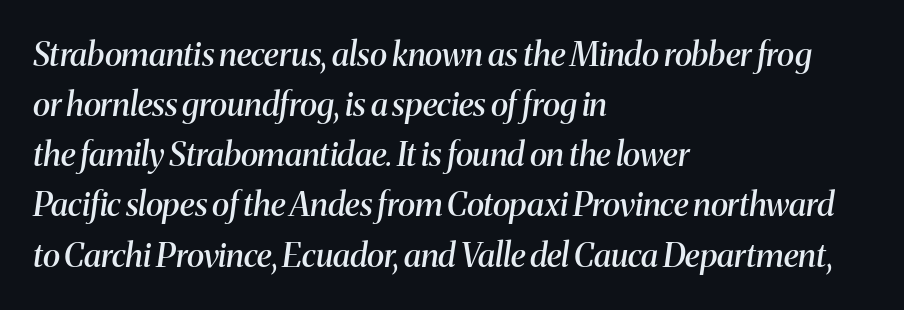
{"serif": "yes", "italic": "yes", "lean": "right", "slant_degrees": 8, "bold": "semi", "weight": "semibold", "width": "normal", "stroke_contrast": "medium", "x_height": "medium", "monospaced": "no", "underline": "no", "align": "left", "line_spacing": "normal", "line_spacing_ratio": 1.52, "letter_spacing": "normal", "letter_spacing_em": 0.0, "glyph_px": 33}
